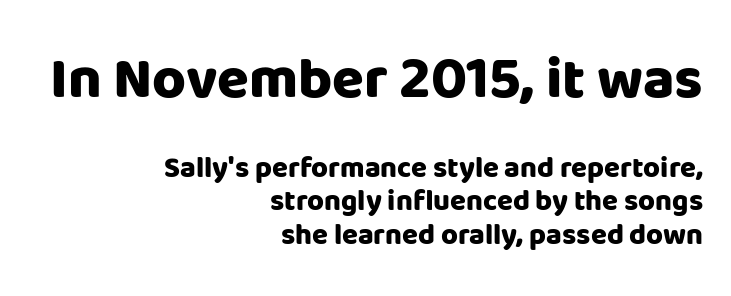
{"serif": "no", "italic": "no", "bold": "yes", "weight": "heavy", "width": "normal", "stroke_contrast": "low", "x_height": "large", "monospaced": "no", "underline": "no", "align": "right", "line_spacing_ratio": 1.16, "letter_spacing": "normal", "letter_spacing_em": 0.0, "larger_block": "first", "size_ratio": 2.0, "glyph_px": 58}
